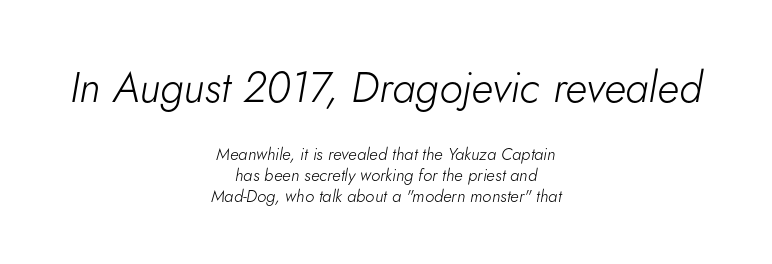
{"italic": "yes", "lean": "right", "slant_degrees": 5, "bold": "no", "weight": "light", "width": "normal", "stroke_contrast": "low", "x_height": "small", "monospaced": "no", "underline": "no", "align": "center", "line_spacing_ratio": 1.21, "letter_spacing": "normal", "letter_spacing_em": 0.0, "larger_block": "first", "size_ratio": 2.53, "glyph_px": 43}
